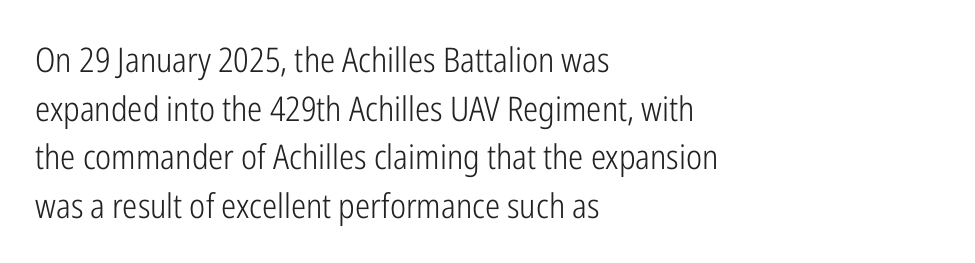
Do the characters align in a grid? No, the font is proportional. No chunkiness to these letters — they're not bold. Each row of text sits above clean, open space. The rows are spaced the way most documents space them.
